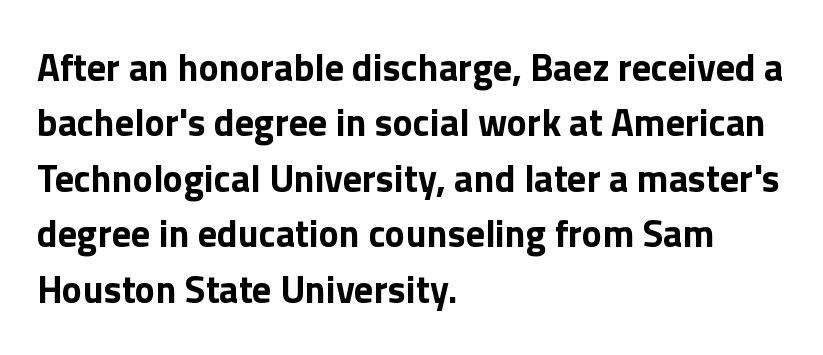
{"serif": "no", "italic": "no", "bold": "yes", "weight": "bold", "width": "normal", "stroke_contrast": "low", "x_height": "medium", "monospaced": "no", "underline": "no", "align": "left", "line_spacing": "normal", "line_spacing_ratio": 1.46, "letter_spacing": "normal", "letter_spacing_em": 0.0, "glyph_px": 38}
